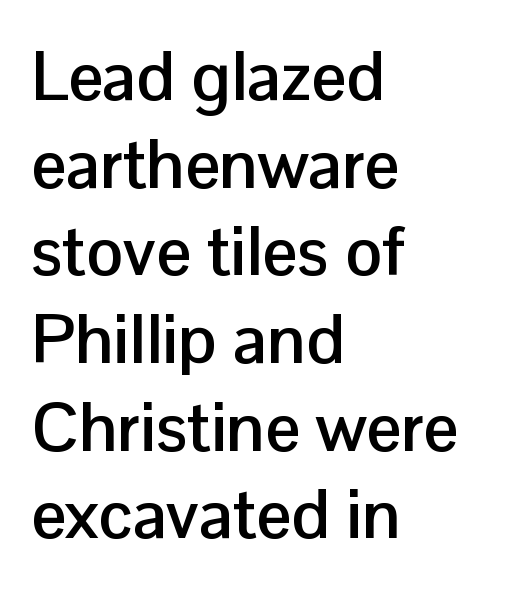
Q: Is the text bold? A: Yes.
Q: Is the text italic (slanted)? A: No, it is upright.
Q: Is the typeface a serif or a sans-serif typeface? A: Sans-serif.
Q: Is the text underlined? A: No.
Q: How is the paragraph aligned? A: Left-aligned.
Q: Is the spacing between letters normal or unusually wide? A: Normal.
Q: Is the spacing between lines tight, normal or loose? A: Normal.
Q: Width (condensed, normal, or wide)? A: Normal.
Q: Stroke contrast? A: Low.
Q: x-height? A: Medium.
Q: Monospaced? A: No.
